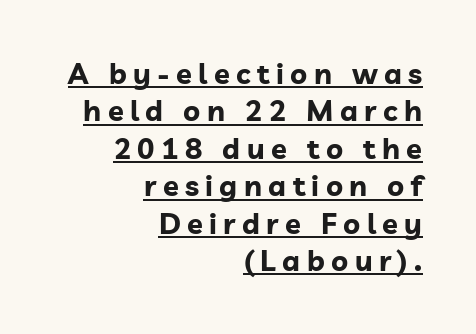
Q: Is the text bold? A: Yes.
Q: Is the text italic (slanted)? A: No, it is upright.
Q: Is the typeface a serif or a sans-serif typeface? A: Sans-serif.
Q: Is the text underlined? A: Yes.
Q: How is the paragraph aligned? A: Right-aligned.
Q: Is the spacing between letters normal or unusually wide? A: Unusually wide.
Q: Is the spacing between lines tight, normal or loose? A: Normal.
Q: Width (condensed, normal, or wide)? A: Normal.
Q: Stroke contrast? A: Low.
Q: x-height? A: Medium.
Q: Monospaced? A: No.
